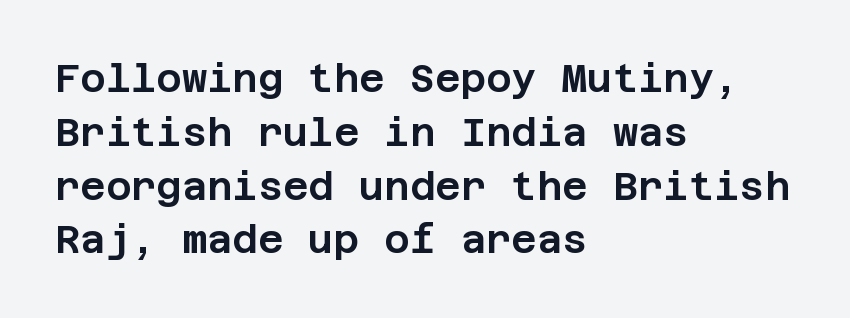
{"serif": "no", "italic": "no", "width": "normal", "stroke_contrast": "low", "x_height": "large", "underline": "no", "align": "left", "line_spacing": "normal", "line_spacing_ratio": 1.38, "letter_spacing": "normal", "letter_spacing_em": 0.0, "glyph_px": 39}
